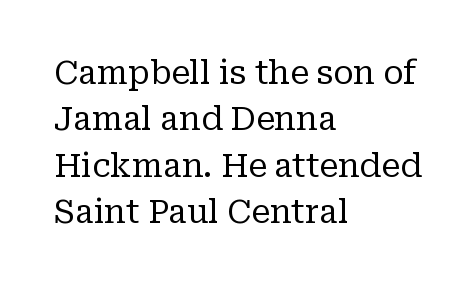
The image shows 32 px regular-weight serif type, upright; set left-aligned, normal line spacing (1.45x), normal letter spacing, not underlined; low stroke contrast and a medium x-height.
